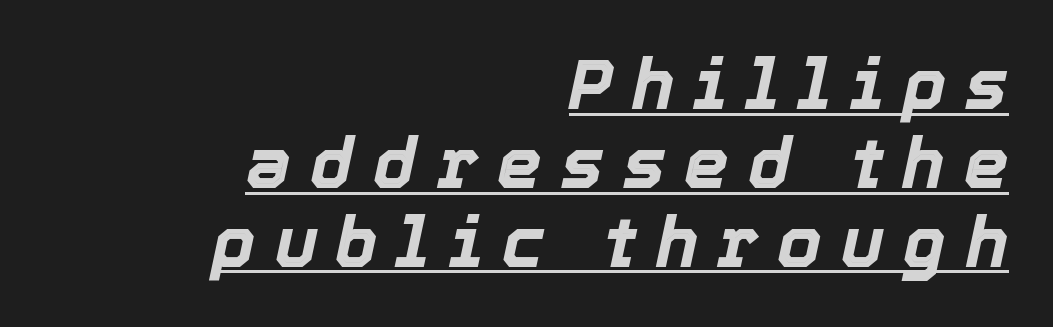
The strokes are fattened all the way to bold. Leading: reduced. Notice how the stems are inclined rather than vertical — that's the hallmark of italics. Caption: lettering with a line underneath. These lines are rendered in a variable-pitch font.
